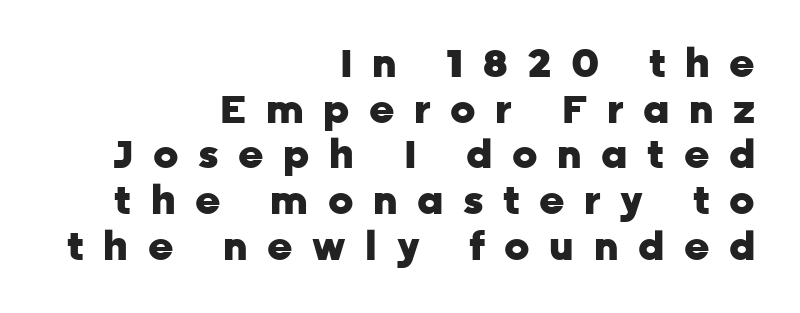
Q: Is the text bold? A: Yes.
Q: Is the text italic (slanted)? A: No, it is upright.
Q: Is the typeface a serif or a sans-serif typeface? A: Sans-serif.
Q: Is the text underlined? A: No.
Q: How is the paragraph aligned? A: Right-aligned.
Q: Is the spacing between letters normal or unusually wide? A: Unusually wide.
Q: Width (condensed, normal, or wide)? A: Normal.
Q: Stroke contrast? A: Low.
Q: x-height? A: Medium.
Q: Monospaced? A: No.
